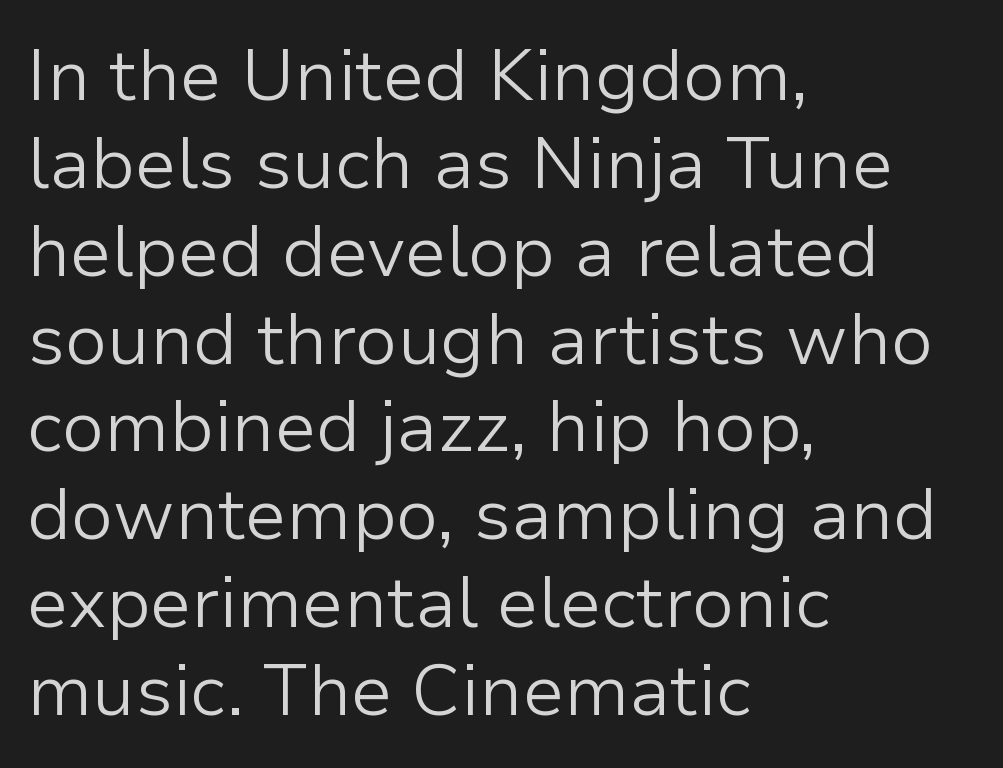
Q: Is the text bold? A: No.
Q: Is the text italic (slanted)? A: No, it is upright.
Q: Is the typeface a serif or a sans-serif typeface? A: Sans-serif.
Q: Is the text underlined? A: No.
Q: How is the paragraph aligned? A: Left-aligned.
Q: Is the spacing between letters normal or unusually wide? A: Normal.
Q: Width (condensed, normal, or wide)? A: Normal.
Q: Stroke contrast? A: Low.
Q: x-height? A: Medium.
Q: Monospaced? A: No.
